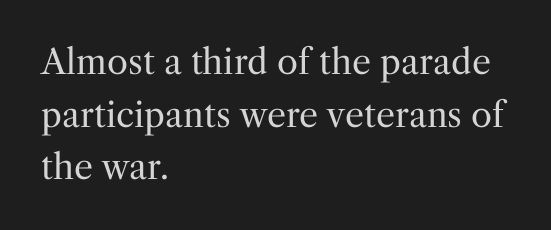
Q: Is the text bold? A: No.
Q: Is the text italic (slanted)? A: No, it is upright.
Q: Is the typeface a serif or a sans-serif typeface? A: Serif.
Q: Is the text underlined? A: No.
Q: How is the paragraph aligned? A: Left-aligned.
Q: Is the spacing between letters normal or unusually wide? A: Normal.
Q: Is the spacing between lines tight, normal or loose? A: Normal.
Q: Width (condensed, normal, or wide)? A: Normal.
Q: Stroke contrast? A: Medium.
Q: x-height? A: Medium.
Q: Monospaced? A: No.
